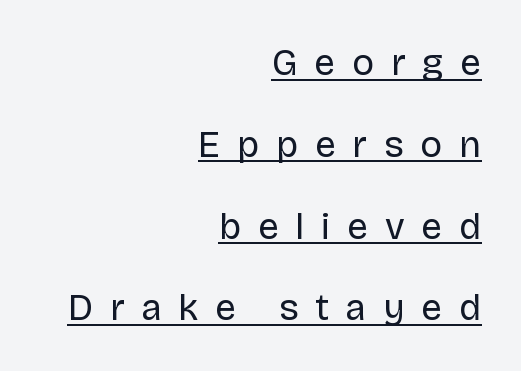
The image shows 37 px regular-weight sans-serif type, upright; set right-aligned, loose line spacing (2.21x), unusually wide letter spacing (+0.45 em), underlined; low stroke contrast and a large x-height.
